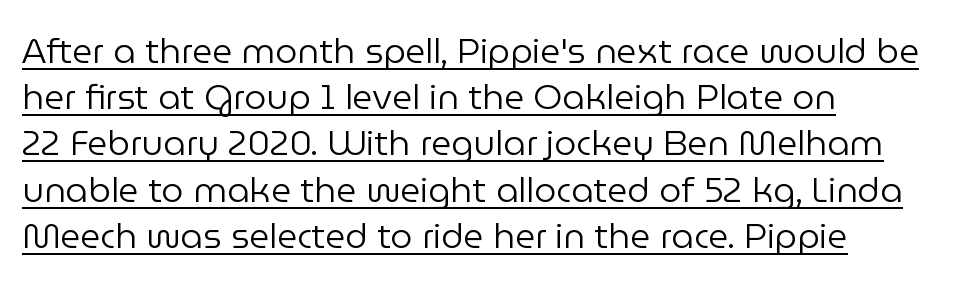
Q: Is the text bold? A: No.
Q: Is the text italic (slanted)? A: No, it is upright.
Q: Is the typeface a serif or a sans-serif typeface? A: Sans-serif.
Q: Is the text underlined? A: Yes.
Q: How is the paragraph aligned? A: Left-aligned.
Q: Is the spacing between letters normal or unusually wide? A: Normal.
Q: Is the spacing between lines tight, normal or loose? A: Normal.
Q: Width (condensed, normal, or wide)? A: Normal.
Q: Stroke contrast? A: Low.
Q: x-height? A: Medium.
Q: Monospaced? A: No.
